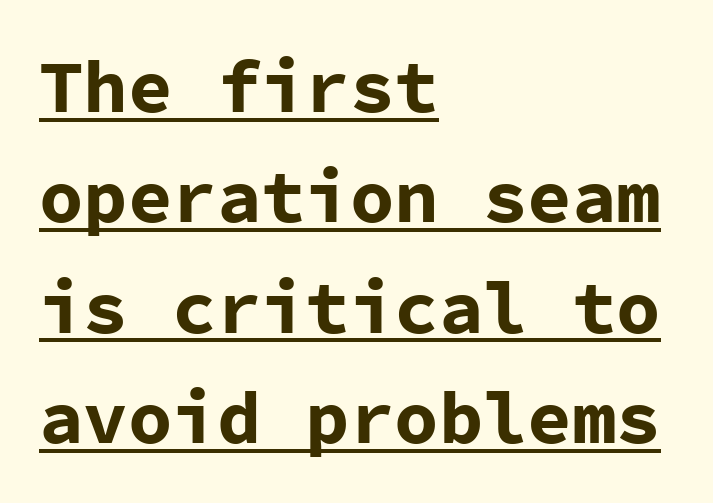
Q: Is the text bold? A: Yes.
Q: Is the text italic (slanted)? A: No, it is upright.
Q: Is the typeface a serif or a sans-serif typeface? A: Sans-serif.
Q: Is the text underlined? A: Yes.
Q: How is the paragraph aligned? A: Left-aligned.
Q: Is the spacing between letters normal or unusually wide? A: Normal.
Q: Is the spacing between lines tight, normal or loose? A: Normal.
Q: Width (condensed, normal, or wide)? A: Normal.
Q: Stroke contrast? A: Low.
Q: x-height? A: Medium.
Q: Monospaced? A: Yes.
